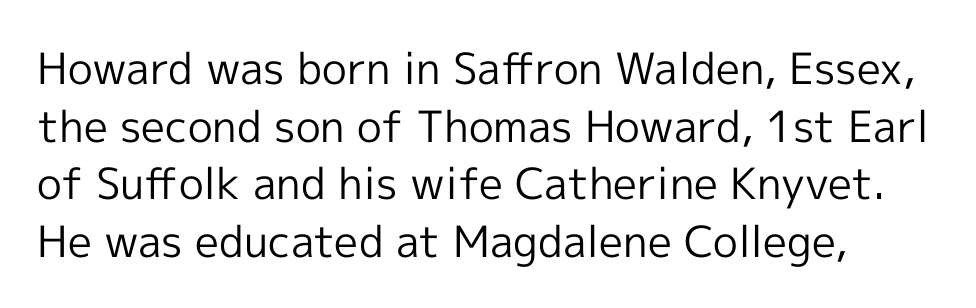
{"serif": "no", "italic": "no", "bold": "no", "weight": "regular", "width": "normal", "x_height": "medium", "monospaced": "no", "underline": "no", "align": "left", "line_spacing": "normal", "line_spacing_ratio": 1.34, "letter_spacing": "normal", "letter_spacing_em": 0.0, "glyph_px": 43}
